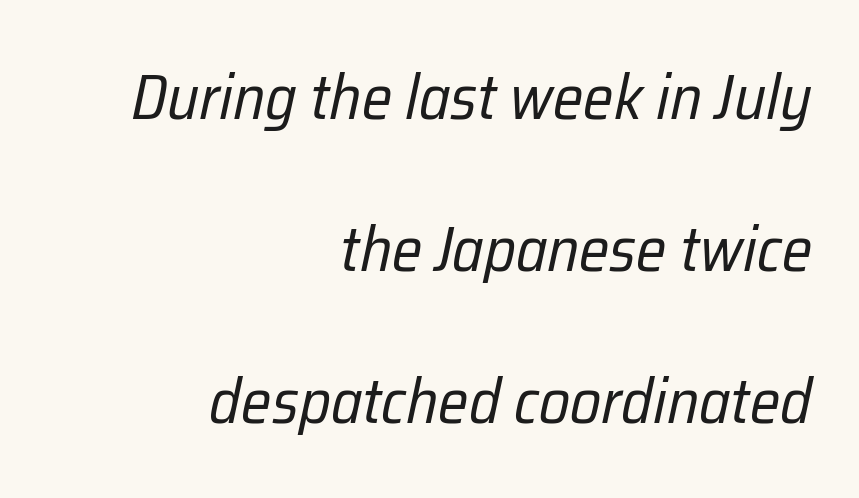
Q: Is the text bold? A: No.
Q: Is the text italic (slanted)? A: Yes, it leans right by about 12 degrees.
Q: Is the text underlined? A: No.
Q: How is the paragraph aligned? A: Right-aligned.
Q: Is the spacing between letters normal or unusually wide? A: Normal.
Q: Is the spacing between lines tight, normal or loose? A: Loose.
Q: Width (condensed, normal, or wide)? A: Condensed.
Q: Stroke contrast? A: Low.
Q: x-height? A: Medium.
Q: Monospaced? A: No.
